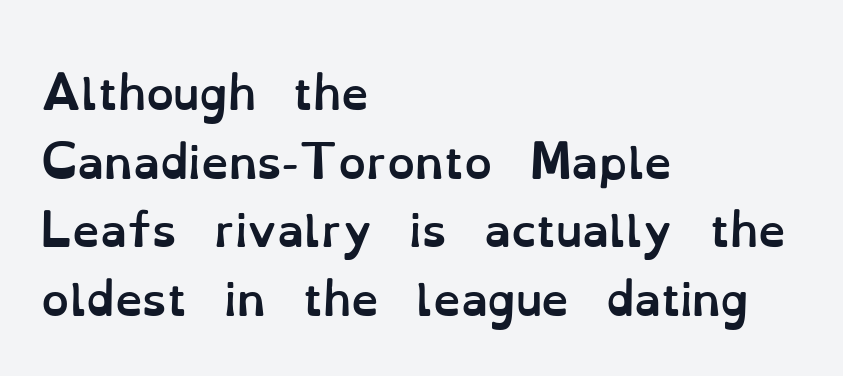
The image shows 44 px semibold type, upright; set left-aligned, normal line spacing (1.56x), normal letter spacing, not underlined; low stroke contrast and a small x-height.
